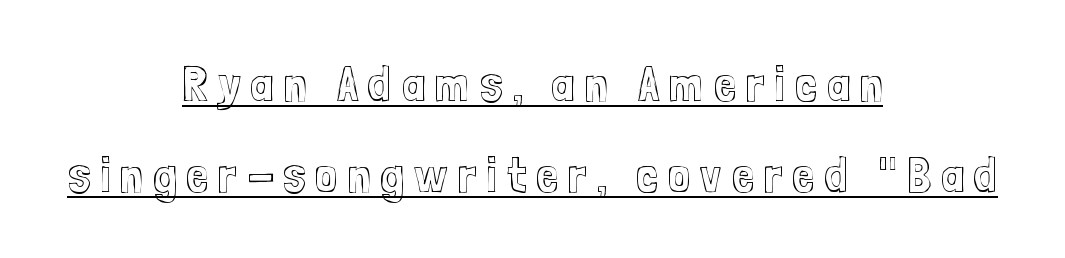
This is underlined copy, the kind a proofreader might mark for attention. A typesetter would mark this as roman, not italic. The rendering inserts visible extra space after every character. Varying glyph widths throughout — classic text-font behaviour.
